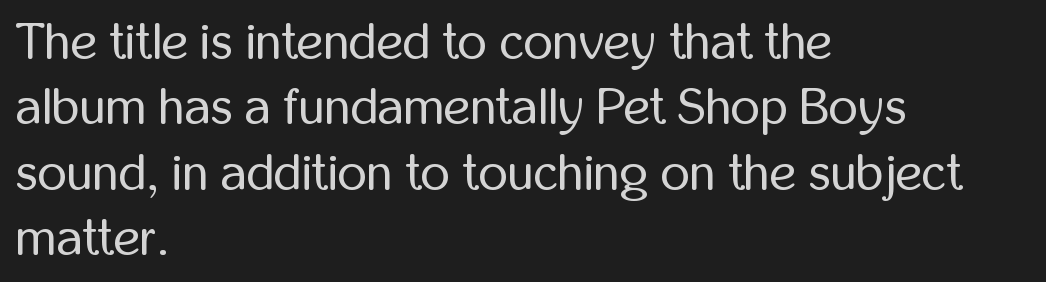
The image shows 51 px regular-weight, condensed sans-serif type, upright; set left-aligned, normal line spacing (1.28x), normal letter spacing, not underlined; low stroke contrast and a medium x-height.
